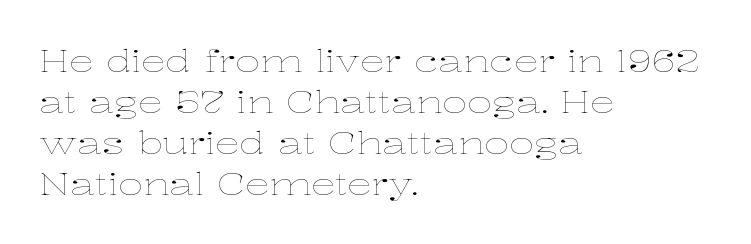
The text block is weighted toward the left margin, trailing off unevenly rightward. Each letter keeps its own natural width here, so spacing adapts to shape. Has an underline been added? It has not. Stems here are at most as thick as an everyday book face. Glyph-to-glyph distance matches everyday printed text. Line spacing here is normal.
